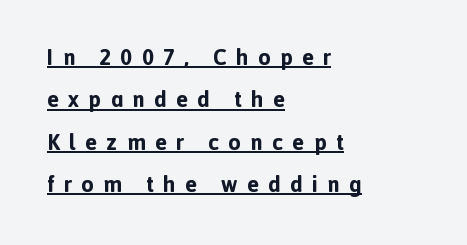
The tracking jumps out immediately: characters are airy and widely separated. If you drew a ruler down the left edge, every line would touch it. The glyphs are accompanied by a horizontal stroke just below them. The lettering stays uniformly vertical, giving the passage a roman look.
